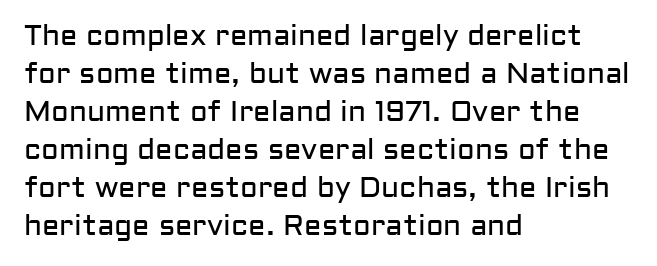
The font sits on the lighter half of the weight spectrum, regular included. The space between consecutive lines is moderate. Proportional: the letters do not fall into vertical columns. Unmarked baselines from the first word to the last.
